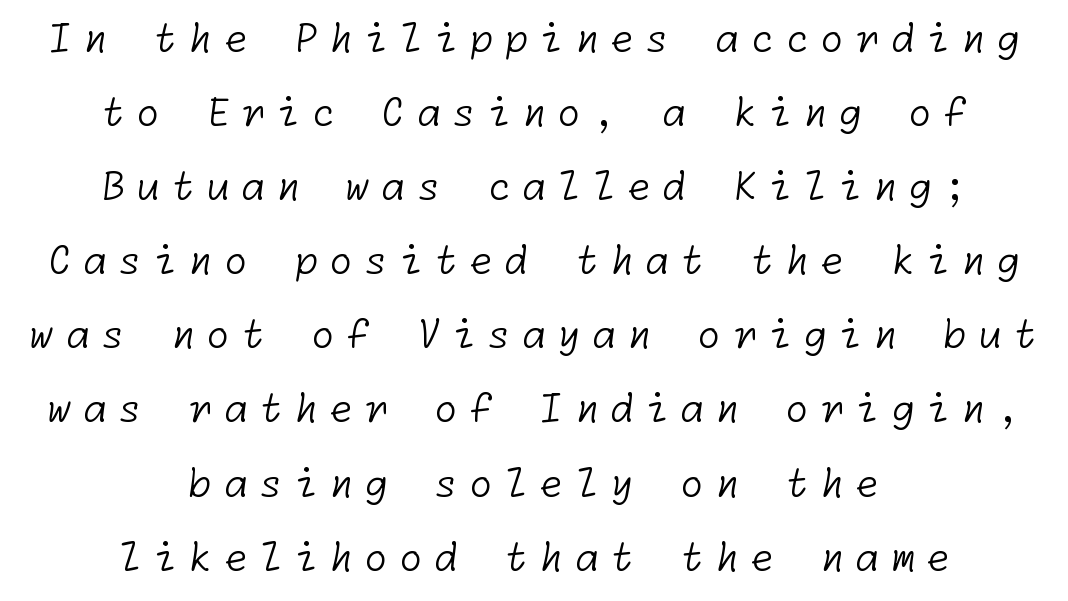
In terms of letterspacing, this is a distinctly airy, spread setting. The font is comparable to plain body text, perhaps lighter. A centered setting, common on invitations and titles, is used for this passage. I'd call this a sans setting — the letters go barefoot.
